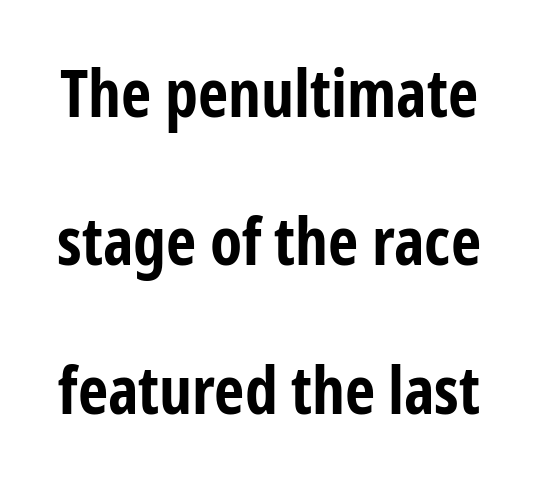
The image shows 66 px bold, condensed sans-serif type, upright; set loose line spacing (2.25x), normal letter spacing, not underlined; low stroke contrast and a medium x-height.
